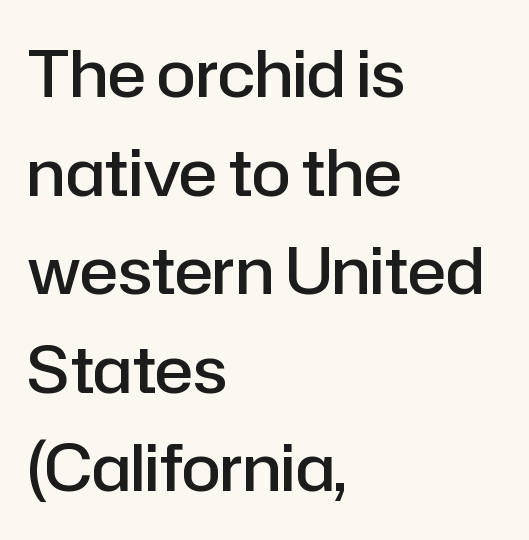
The image shows 64 px semibold sans-serif type, upright; set left-aligned, normal line spacing (1.54x), normal letter spacing, not underlined; low stroke contrast and a medium x-height.
